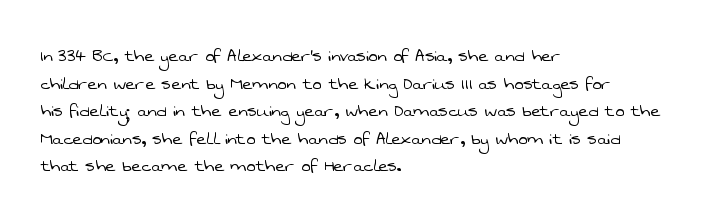
The image shows 21 px text type; set left-aligned, normal line spacing (1.31x), normal letter spacing, not underlined.
